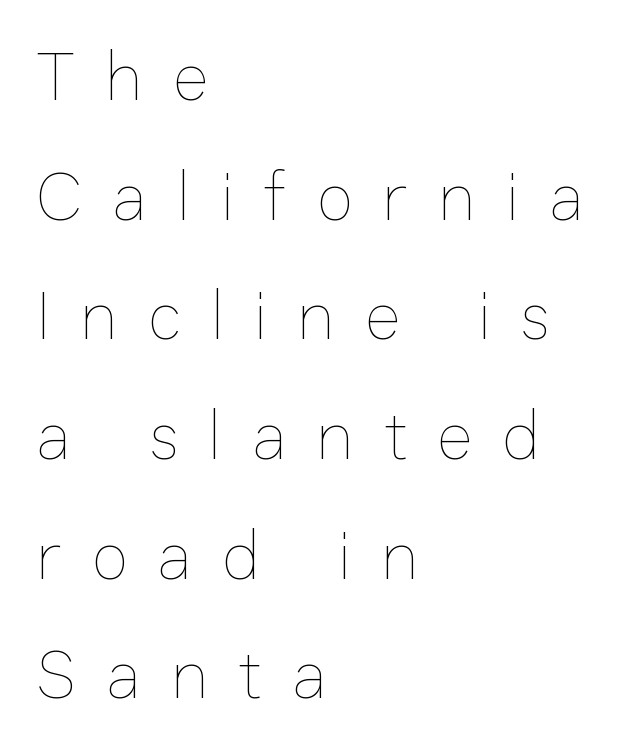
Q: Is the text bold? A: No.
Q: Is the text italic (slanted)? A: No, it is upright.
Q: Is the text underlined? A: No.
Q: How is the paragraph aligned? A: Left-aligned.
Q: Is the spacing between letters normal or unusually wide? A: Unusually wide.
Q: Width (condensed, normal, or wide)? A: Normal.
Q: Stroke contrast? A: Low.
Q: x-height? A: Medium.
Q: Monospaced? A: No.
